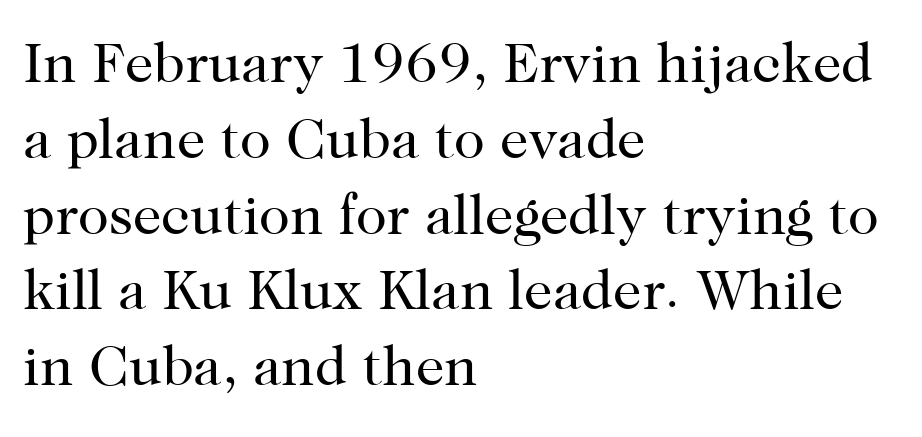
{"serif": "yes", "italic": "no", "bold": "no", "weight": "regular", "width": "normal", "stroke_contrast": "high", "x_height": "medium", "monospaced": "no", "underline": "no", "align": "left", "line_spacing": "normal", "line_spacing_ratio": 1.33, "letter_spacing": "normal", "letter_spacing_em": 0.0, "glyph_px": 57}
